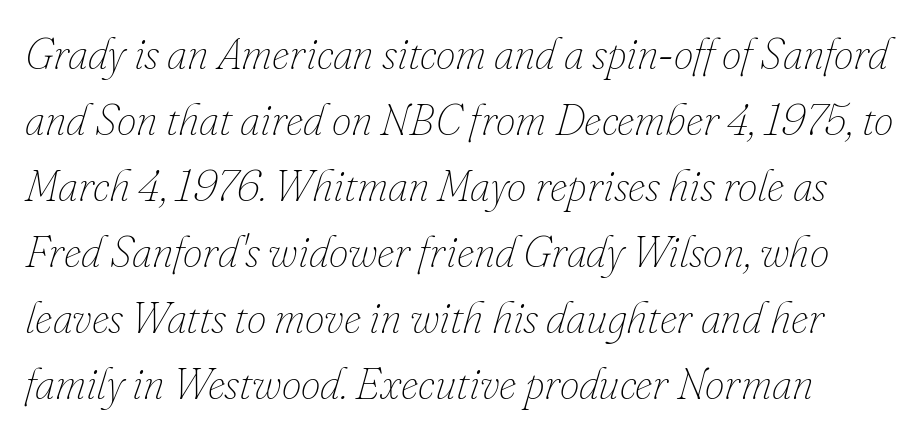
Horizontal bands of white between lines are of average thickness. The words here are not underlined. Tracking value appears to be zero — textbook default spacing. The passage shown is typed in a proportional face where columns would drift.
